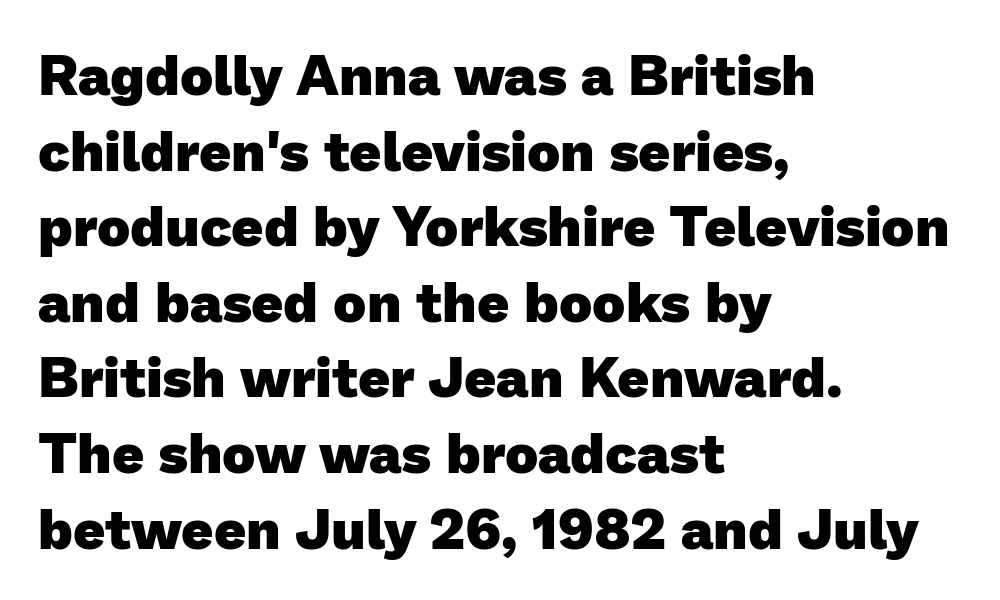
Q: Is the text bold? A: Yes.
Q: Is the typeface a serif or a sans-serif typeface? A: Sans-serif.
Q: Is the text underlined? A: No.
Q: How is the paragraph aligned? A: Left-aligned.
Q: Is the spacing between letters normal or unusually wide? A: Normal.
Q: Is the spacing between lines tight, normal or loose? A: Normal.
Q: Width (condensed, normal, or wide)? A: Normal.
Q: Stroke contrast? A: Low.
Q: x-height? A: Medium.
Q: Monospaced? A: No.
